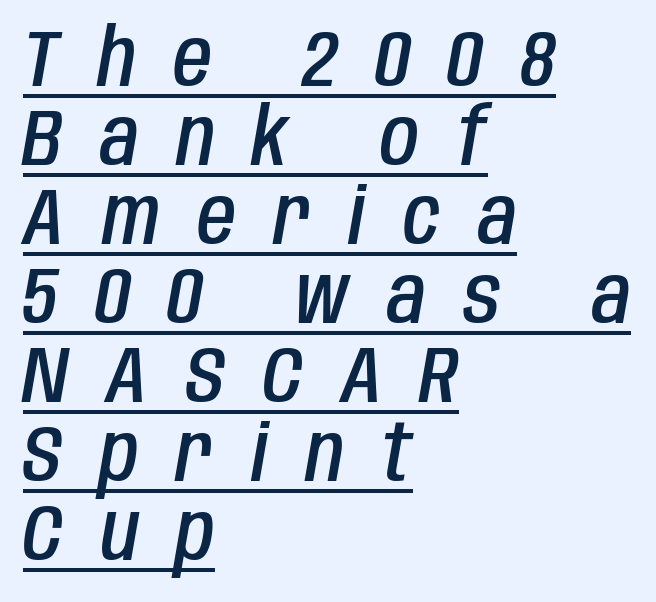
Q: Is the text bold? A: Semi-bold.
Q: Is the text italic (slanted)? A: Yes, it leans right by about 10 degrees.
Q: Is the text underlined? A: Yes.
Q: How is the paragraph aligned? A: Left-aligned.
Q: Is the spacing between letters normal or unusually wide? A: Unusually wide.
Q: Is the spacing between lines tight, normal or loose? A: Tight.
Q: Width (condensed, normal, or wide)? A: Condensed.
Q: Stroke contrast? A: Low.
Q: x-height? A: Large.
Q: Monospaced? A: No.
